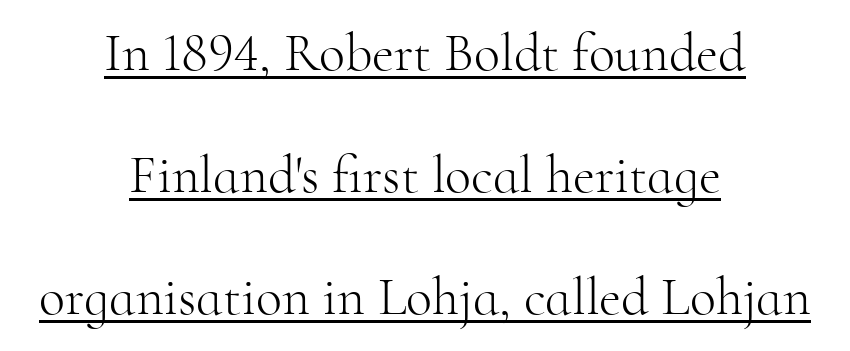
{"serif": "yes", "italic": "no", "bold": "no", "weight": "light", "width": "normal", "stroke_contrast": "high", "x_height": "small", "monospaced": "no", "underline": "yes", "align": "center", "line_spacing": "loose", "line_spacing_ratio": 2.26, "letter_spacing": "normal", "letter_spacing_em": 0.0, "glyph_px": 54}
